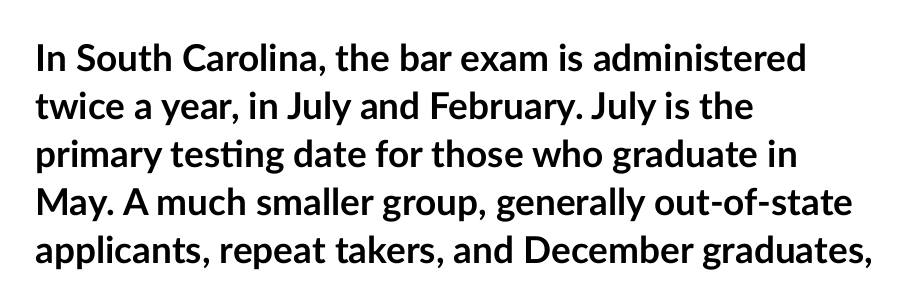
Nobody drew a line under any word here. This block has exactly the height ordinary leading produces. You'd pick this weight for a headline — it's a proper bold. Quick note: not italic, upright. Spacing verdict: proportional, widths tailored to each character. The horizontal fit of the characters is conventional and even.
